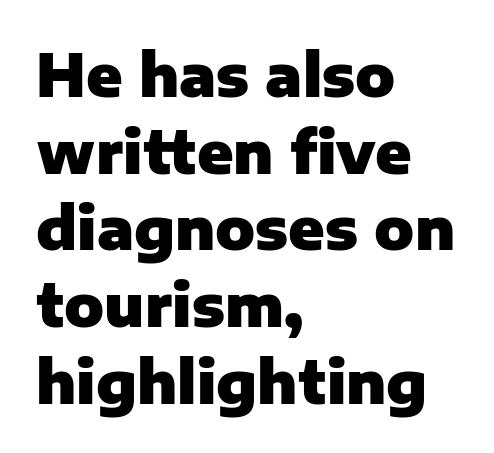
The passage shown is emphatically bold. The passage shown has conventional tracking throughout. Layout note: lines flush left. Do the letters lean? They stand straight.
